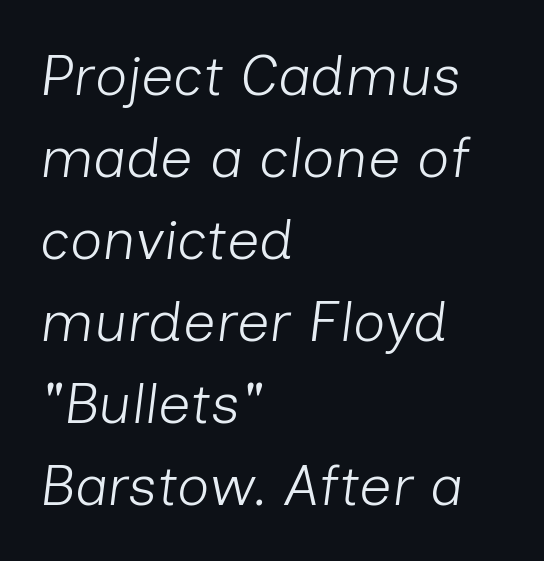
Compared with typical body copy, the letter spacing here is the same. The face used here is proportionally spaced, like ordinary book or web type. Is the block centered? No — it sits flush against the left margin. The words here are not underlined.
